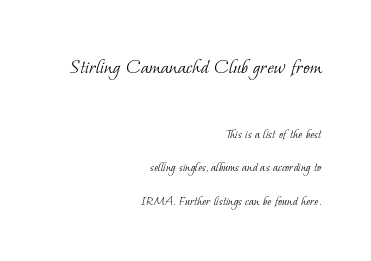
{"bold": "no", "underline": "no", "align": "right", "line_spacing": "loose", "line_spacing_ratio": 2.4, "letter_spacing": "normal", "letter_spacing_em": 0.0, "larger_block": "first", "size_ratio": 1.64, "glyph_px": 23}
